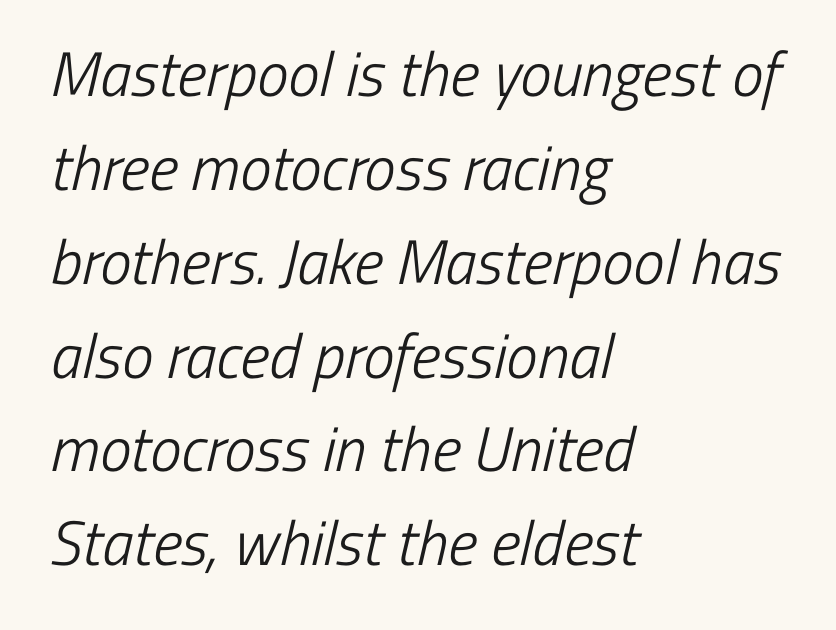
Rule under the text: the space is simply empty. The line texture is even and compact thanks to regular tracking. Check where the strokes stop: nothing finishes them off — pure sans. These lines are rendered in a variable-pitch font. The designer left line spacing at the default.
